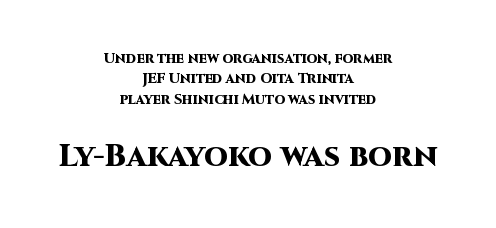
{"serif": "no", "italic": "no", "bold": "yes", "weight": "heavy", "width": "normal", "stroke_contrast": "high", "x_height": "large", "monospaced": "no", "underline": "no", "align": "center", "line_spacing": "normal", "line_spacing_ratio": 1.46, "letter_spacing": "normal", "letter_spacing_em": 0.0, "larger_block": "second", "size_ratio": 2.21, "glyph_px": 31}
